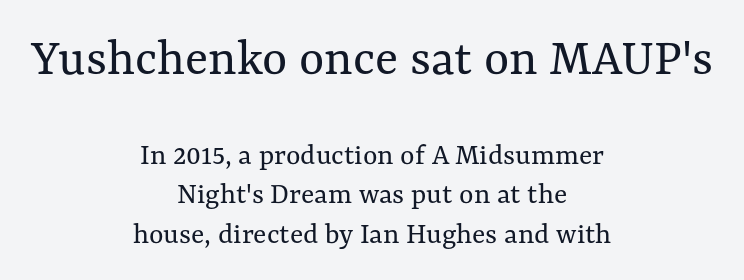
Heaviness? Minimal to ordinary, like unemphasized prose. Underlining? Definitely not there. Interline gaps are of average width in this sample. Does the lettering tilt? It doesn't — this is upright. The text block is weighted toward neither margin, spreading evenly from the middle. Visually, the top section dominates because its glyphs are scaled up.
